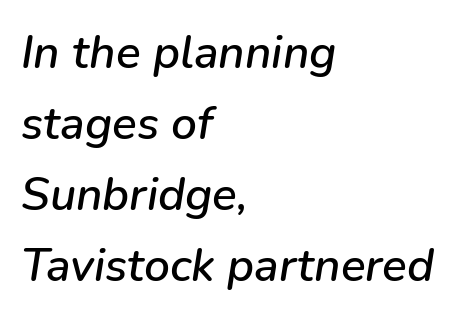
{"italic": "yes", "lean": "right", "slant_degrees": 9, "width": "normal", "stroke_contrast": "low", "x_height": "medium", "monospaced": "no", "underline": "no", "align": "left", "line_spacing": "normal", "line_spacing_ratio": 1.54, "letter_spacing": "normal", "letter_spacing_em": 0.0, "glyph_px": 46}
